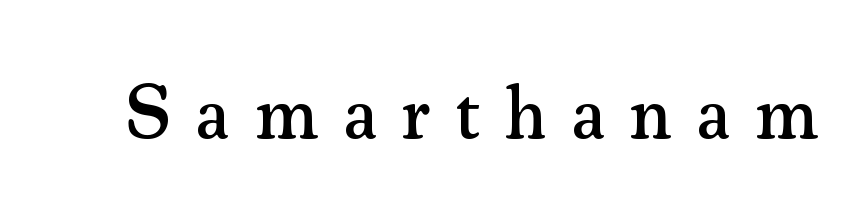
Q: Is the text italic (slanted)? A: No, it is upright.
Q: Is the typeface a serif or a sans-serif typeface? A: Serif.
Q: Is the text underlined? A: No.
Q: Is the spacing between letters normal or unusually wide? A: Unusually wide.
Q: Width (condensed, normal, or wide)? A: Normal.
Q: Stroke contrast? A: Medium.
Q: x-height? A: Small.
Q: Monospaced? A: No.
